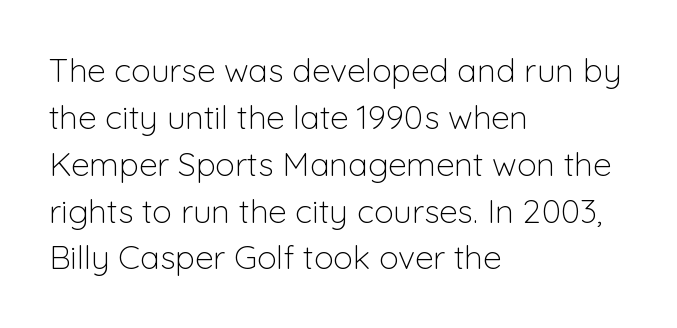
No extra ink here — the face is not bold. Font category for this specimen: sans-serif. Varying glyph widths throughout — classic text-font behaviour. The leading is moderate, giving the passage an even texture. Is the letter spacing exaggerated? No — it looks like the ordinary default.
